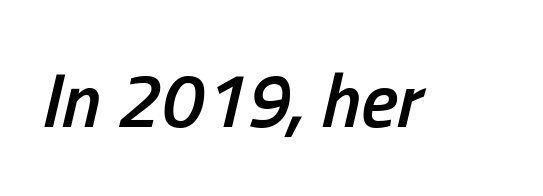
Q: Is the text bold? A: Semi-bold.
Q: Is the text italic (slanted)? A: Yes, it leans right by about 13 degrees.
Q: Is the text underlined? A: No.
Q: Is the spacing between letters normal or unusually wide? A: Normal.
Q: Width (condensed, normal, or wide)? A: Condensed.
Q: Stroke contrast? A: Low.
Q: x-height? A: Medium.
Q: Monospaced? A: No.
